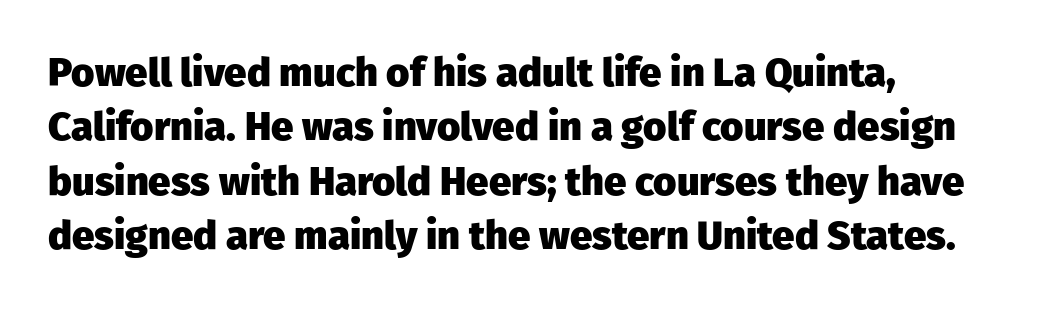
{"serif": "no", "italic": "no", "bold": "yes", "weight": "heavy", "width": "normal", "stroke_contrast": "low", "x_height": "medium", "monospaced": "no", "underline": "no", "align": "left", "line_spacing": "normal", "line_spacing_ratio": 1.36, "letter_spacing": "normal", "letter_spacing_em": 0.0, "glyph_px": 40}
